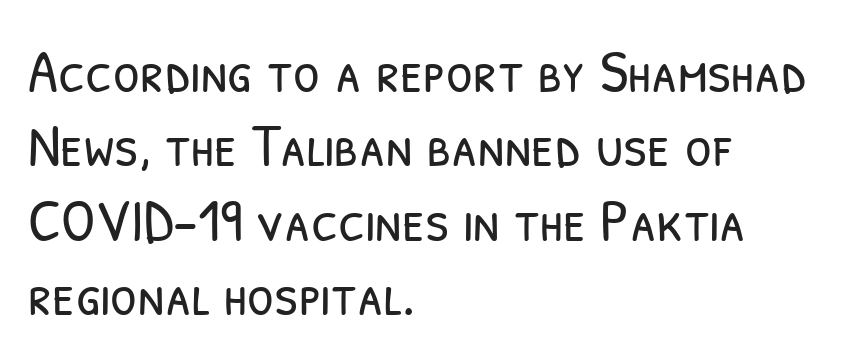
Here the glyphs are tracked normally, forming tight word shapes. A typesetter would label this face a sans. Just letters on the line, the space beneath them empty. In CSS terms this would be text-align: left. Weight class: somewhere from thin through regular.
